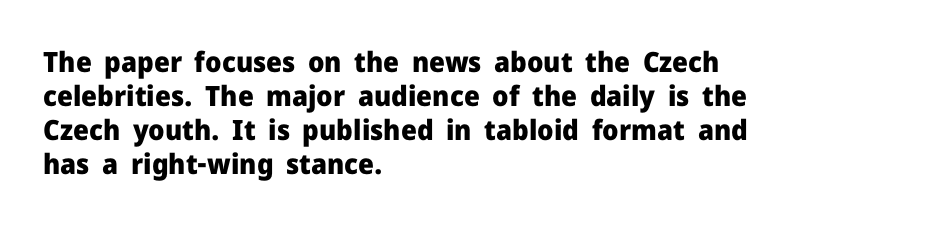
Q: Is the text bold? A: Yes.
Q: Is the text italic (slanted)? A: No, it is upright.
Q: Is the typeface a serif or a sans-serif typeface? A: Sans-serif.
Q: Is the text underlined? A: No.
Q: How is the paragraph aligned? A: Left-aligned.
Q: Is the spacing between letters normal or unusually wide? A: Normal.
Q: Width (condensed, normal, or wide)? A: Normal.
Q: Stroke contrast? A: Low.
Q: x-height? A: Medium.
Q: Monospaced? A: No.
